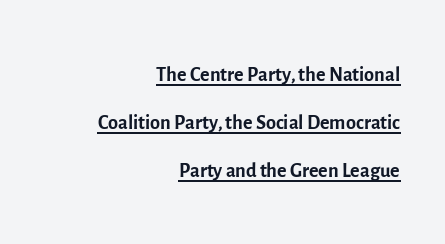
Q: Is the text bold? A: No.
Q: Is the text italic (slanted)? A: No, it is upright.
Q: Is the typeface a serif or a sans-serif typeface? A: Sans-serif.
Q: Is the text underlined? A: Yes.
Q: How is the paragraph aligned? A: Right-aligned.
Q: Is the spacing between letters normal or unusually wide? A: Normal.
Q: Is the spacing between lines tight, normal or loose? A: Normal.
Q: Width (condensed, normal, or wide)? A: Normal.
Q: x-height? A: Medium.
Q: Monospaced? A: No.
